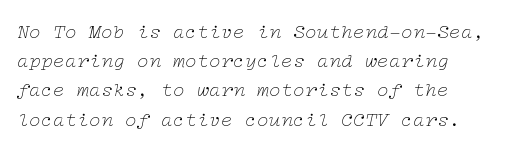
Q: Is the text bold? A: No.
Q: Is the text italic (slanted)? A: Yes, it leans right by about 12 degrees.
Q: Is the text underlined? A: No.
Q: How is the paragraph aligned? A: Left-aligned.
Q: Is the spacing between letters normal or unusually wide? A: Normal.
Q: Is the spacing between lines tight, normal or loose? A: Normal.
